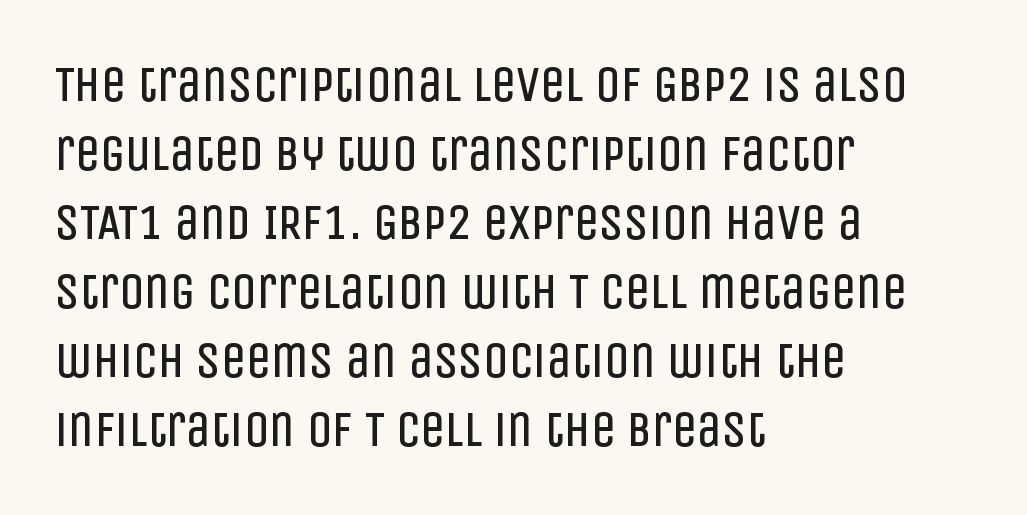
The image shows 50 px regular-weight, condensed sans-serif type, upright; set left-aligned, normal line spacing (1.38x), normal letter spacing, not underlined; low stroke contrast and a large x-height.
